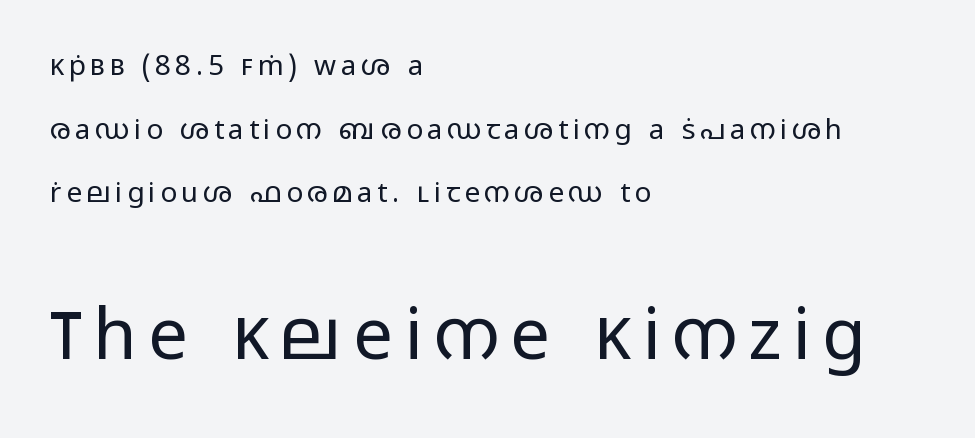
The image shows 71 px regular-weight, wide sans-serif type, upright; set left-aligned, loose line spacing (2.27x), not underlined; the second (bottom) block is 2.54x larger; low stroke contrast and a medium x-height.
